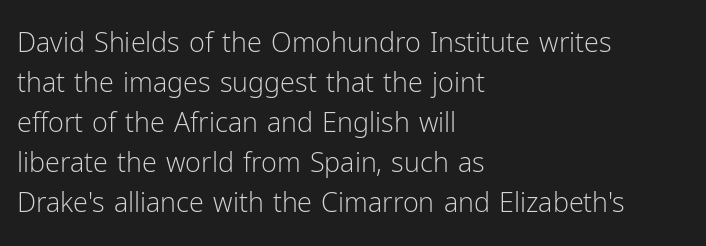
The image shows 27 px text type, upright; set left-aligned, normal line spacing (1.48x), normal letter spacing, not underlined.
